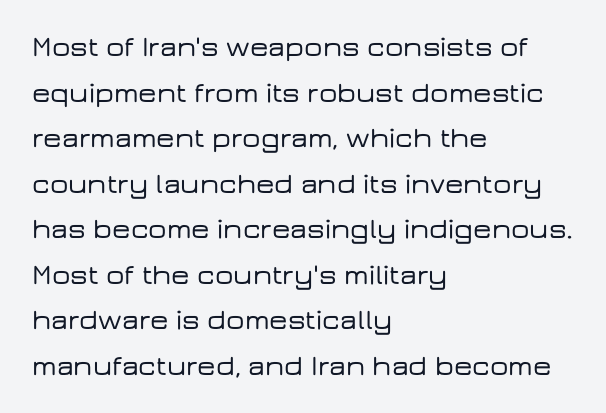
You could not count columns in this text — the font is proportionally spaced. Letters rest on an invisible, unmarked baseline. Every stem runs plumb, perpendicular to the baseline. Is this a sans? Yes — the strokes have no serifs.
